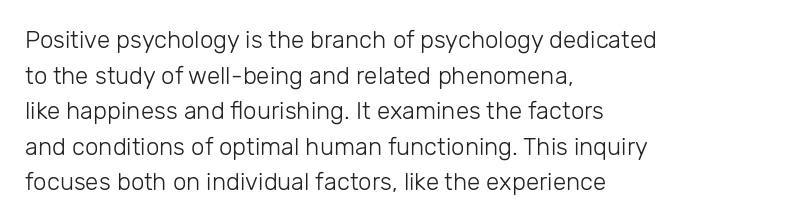
The image shows 24 px text type, upright; set left-aligned, normal line spacing (1.48x), normal letter spacing, not underlined.
